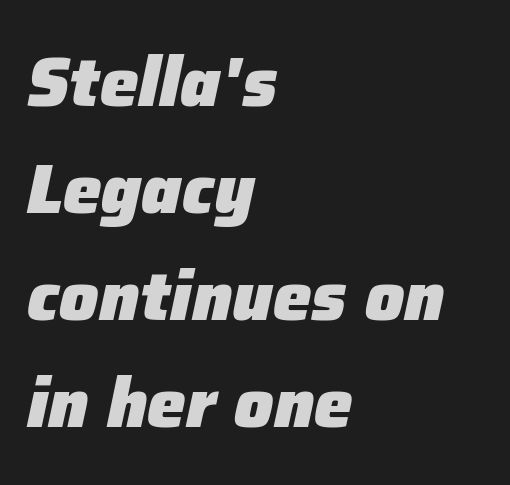
The image shows 69 px heavy type, italic (leaning right); set left-aligned, normal line spacing (1.55x), normal letter spacing, not underlined; low stroke contrast and a medium x-height.
